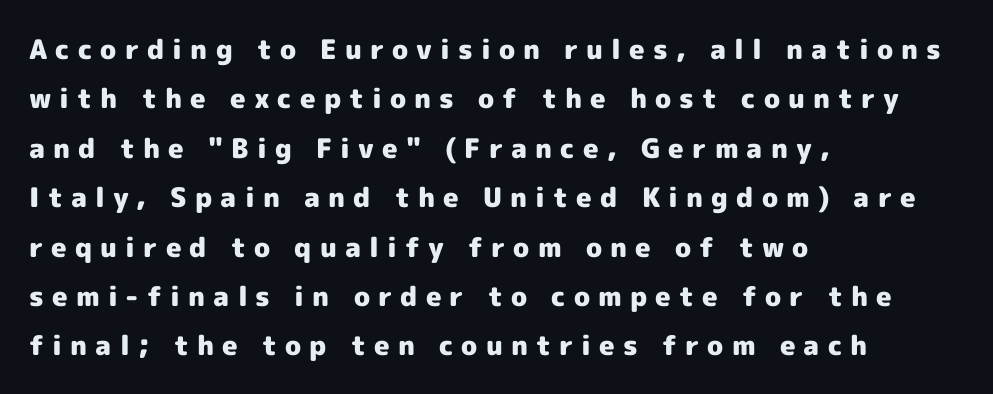
The image shows 27 px bold type, upright; set left-aligned, line spacing 1.83x, unusually wide letter spacing (+0.3 em), not underlined.
